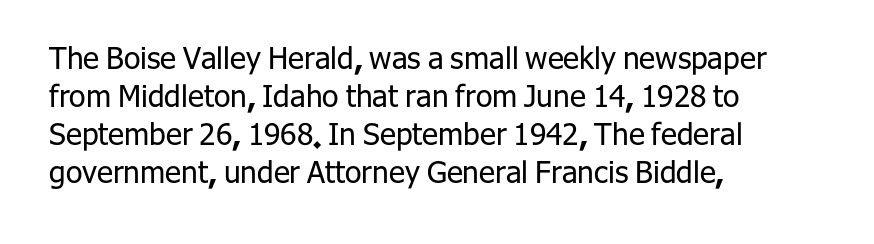
Q: Is the text bold? A: No.
Q: Is the text italic (slanted)? A: No, it is upright.
Q: Is the typeface a serif or a sans-serif typeface? A: Sans-serif.
Q: Is the text underlined? A: No.
Q: How is the paragraph aligned? A: Left-aligned.
Q: Is the spacing between letters normal or unusually wide? A: Normal.
Q: Is the spacing between lines tight, normal or loose? A: Normal.
Q: Width (condensed, normal, or wide)? A: Normal.
Q: Stroke contrast? A: Low.
Q: x-height? A: Medium.
Q: Monospaced? A: No.
